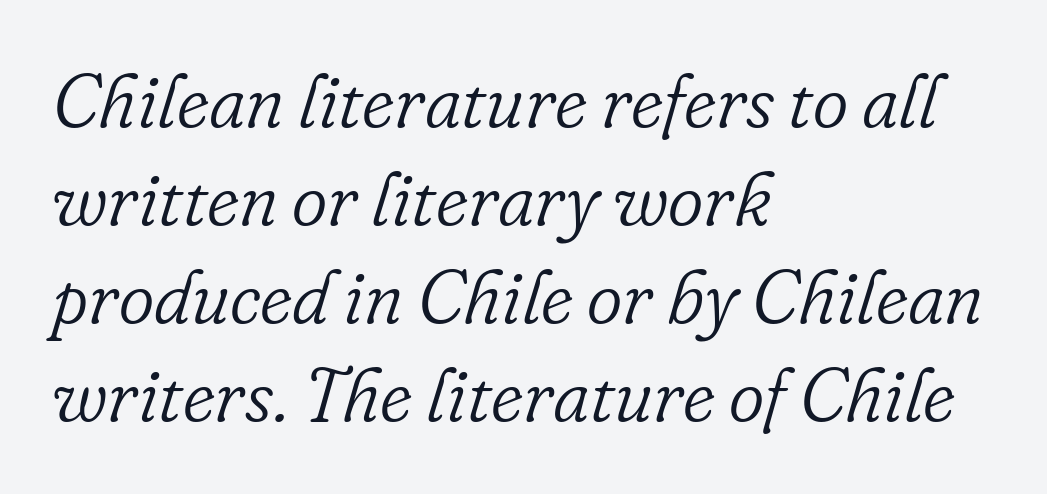
{"serif": "yes", "italic": "yes", "lean": "right", "slant_degrees": 16, "bold": "no", "weight": "light", "width": "normal", "stroke_contrast": "low", "x_height": "small", "monospaced": "no", "underline": "no", "align": "left", "line_spacing": "normal", "line_spacing_ratio": 1.29, "letter_spacing": "normal", "letter_spacing_em": 0.0, "glyph_px": 76}
